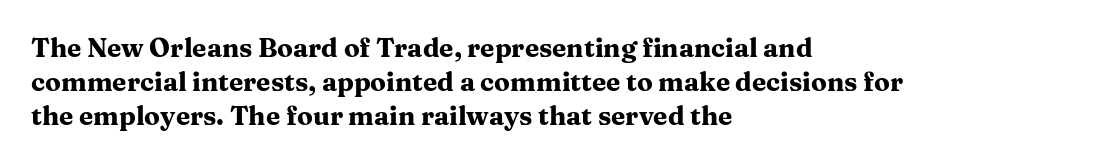
The image shows 26 px bold type, upright; set left-aligned, normal line spacing (1.3x), normal letter spacing, not underlined.
